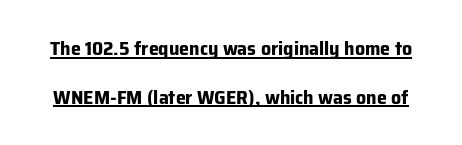
Characters follow at the spacing the type designer built in. Bold? Absolutely — the strokes are thick and heavy. The letters stand upright; this is a roman face. One glance says open: line gaps are wider than usual. The rendered words wear a rule along their underside.
